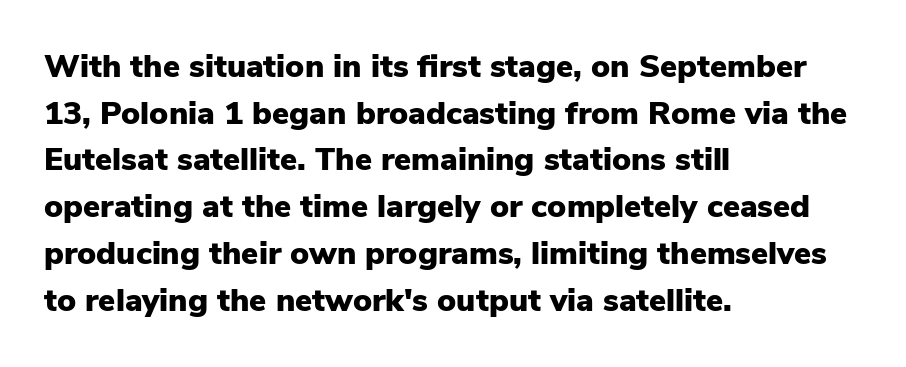
Q: Is the text bold? A: Yes.
Q: Is the text italic (slanted)? A: No, it is upright.
Q: Is the typeface a serif or a sans-serif typeface? A: Sans-serif.
Q: Is the text underlined? A: No.
Q: How is the paragraph aligned? A: Left-aligned.
Q: Is the spacing between letters normal or unusually wide? A: Normal.
Q: Is the spacing between lines tight, normal or loose? A: Normal.
Q: Width (condensed, normal, or wide)? A: Normal.
Q: Stroke contrast? A: Low.
Q: x-height? A: Medium.
Q: Monospaced? A: No.
